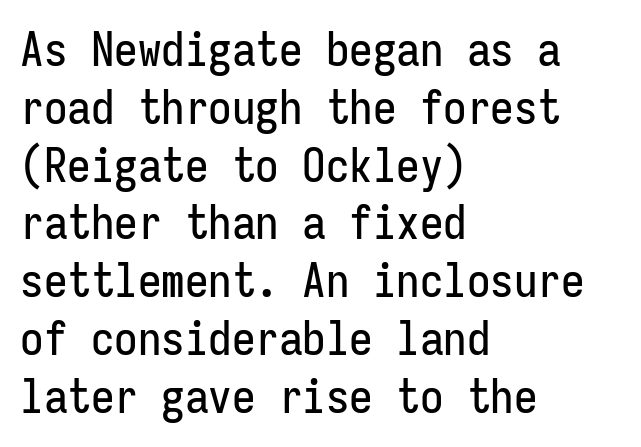
{"serif": "no", "italic": "no", "width": "condensed", "stroke_contrast": "low", "x_height": "medium", "monospaced": "yes", "underline": "no", "align": "left", "line_spacing_ratio": 1.23, "letter_spacing": "normal", "letter_spacing_em": 0.0, "glyph_px": 47}
